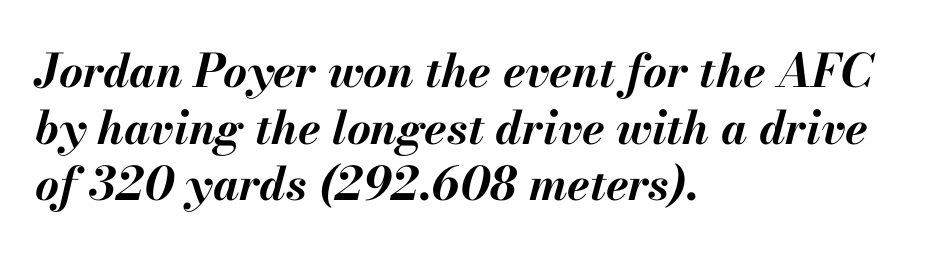
{"italic": "yes", "lean": "right", "slant_degrees": 13, "bold": "yes", "weight": "bold", "width": "normal", "stroke_contrast": "medium", "x_height": "small", "monospaced": "no", "underline": "no", "align": "left", "line_spacing_ratio": 1.23, "letter_spacing": "normal", "letter_spacing_em": 0.0, "glyph_px": 46}
